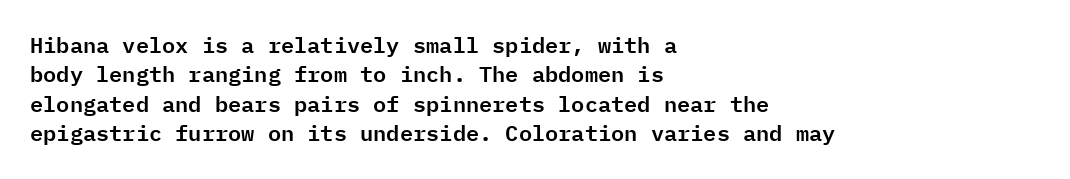
{"italic": "no", "underline": "no", "align": "left", "line_spacing": "normal", "line_spacing_ratio": 1.34, "letter_spacing": "normal", "letter_spacing_em": 0.0, "glyph_px": 22}
